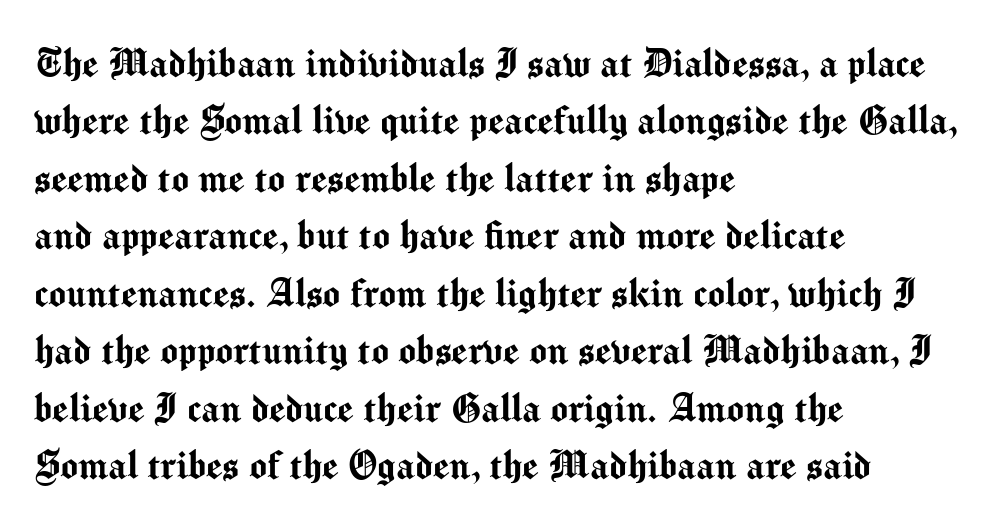
Q: Is the text italic (slanted)? A: No, it is upright.
Q: Is the typeface a serif or a sans-serif typeface? A: Sans-serif.
Q: Is the text underlined? A: No.
Q: How is the paragraph aligned? A: Left-aligned.
Q: Is the spacing between letters normal or unusually wide? A: Normal.
Q: Is the spacing between lines tight, normal or loose? A: Normal.
Q: Width (condensed, normal, or wide)? A: Normal.
Q: Stroke contrast? A: Medium.
Q: x-height? A: Medium.
Q: Monospaced? A: No.
